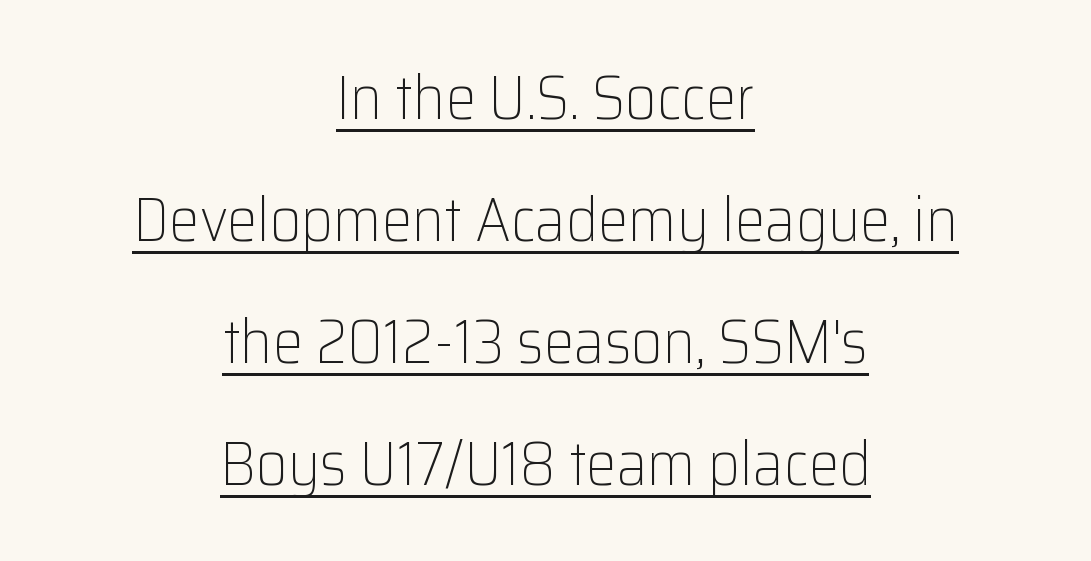
Q: Is the text bold? A: No.
Q: Is the text italic (slanted)? A: No, it is upright.
Q: Is the typeface a serif or a sans-serif typeface? A: Sans-serif.
Q: Is the text underlined? A: Yes.
Q: How is the paragraph aligned? A: Centered.
Q: Is the spacing between letters normal or unusually wide? A: Normal.
Q: Is the spacing between lines tight, normal or loose? A: Loose.
Q: Width (condensed, normal, or wide)? A: Normal.
Q: Stroke contrast? A: Low.
Q: x-height? A: Medium.
Q: Monospaced? A: No.
